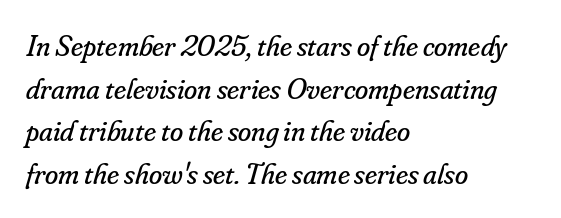
The paragraph has a hard left edge and a soft right edge. Note the varied advance widths — an 'i' is clearly narrower than an 'm'. What kind of face is this? One with serifs. The line-height multiplier appears to be the usual default. The words here are not underlined.
